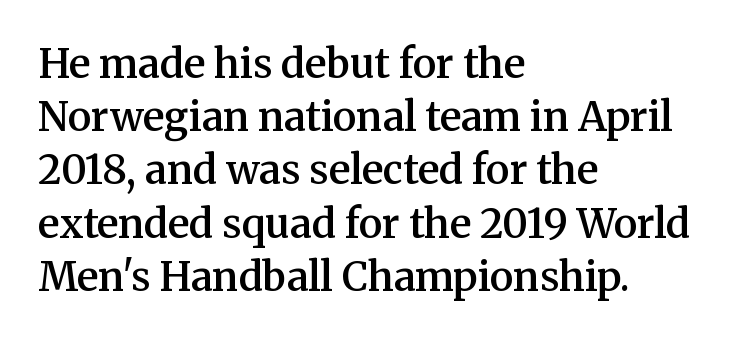
The image shows 40 px semibold serif type, upright; set left-aligned, normal line spacing (1.33x), normal letter spacing, not underlined; medium stroke contrast and a medium x-height.
